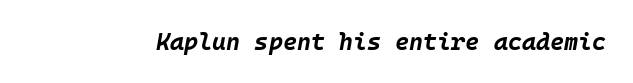
Quick note: underline off. The font is running at its bold setting. Nothing unusual about the tracking: characters are spaced as the font intends. Compared with ordinary roman type, these characters are visibly tilted.
